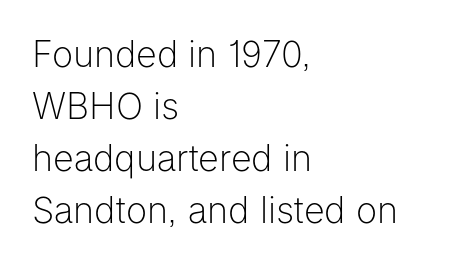
Compared with typical paragraphs, the rows here are spaced about the same. Think standard paragraph weight, or any step lighter than that. The rendering keeps characters at their native spacing. The paragraph shown leans on its left margin.
